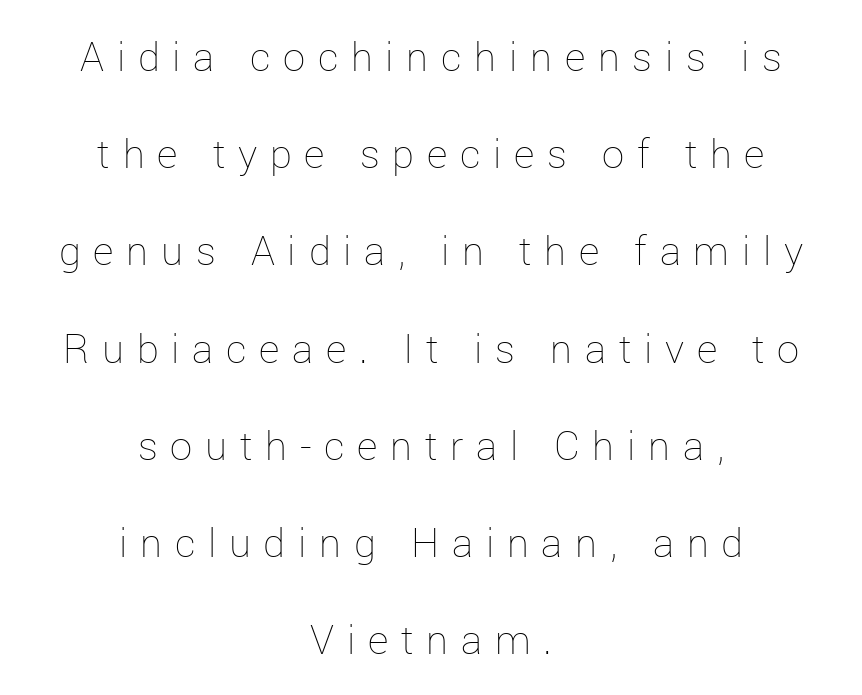
The image shows 40 px thin type, upright; set centered, loose line spacing (2.43x), unusually wide letter spacing (+0.32 em), not underlined; low stroke contrast and a medium x-height.
